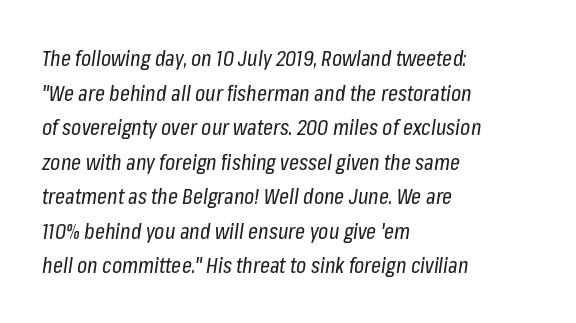
{"italic": "yes", "lean": "right", "slant_degrees": 8, "bold": "no", "underline": "no", "align": "left", "line_spacing": "normal", "line_spacing_ratio": 1.57, "letter_spacing": "normal", "letter_spacing_em": 0.0, "glyph_px": 22}
